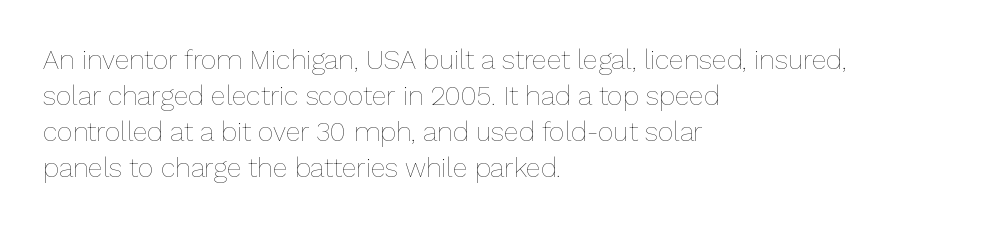
A clean baseline with only descenders dipping below it. The letters stand upright; this is a roman face. The letterforms sit shoulder to shoulder at normal distance. The compositor pushed each line to the left boundary.
